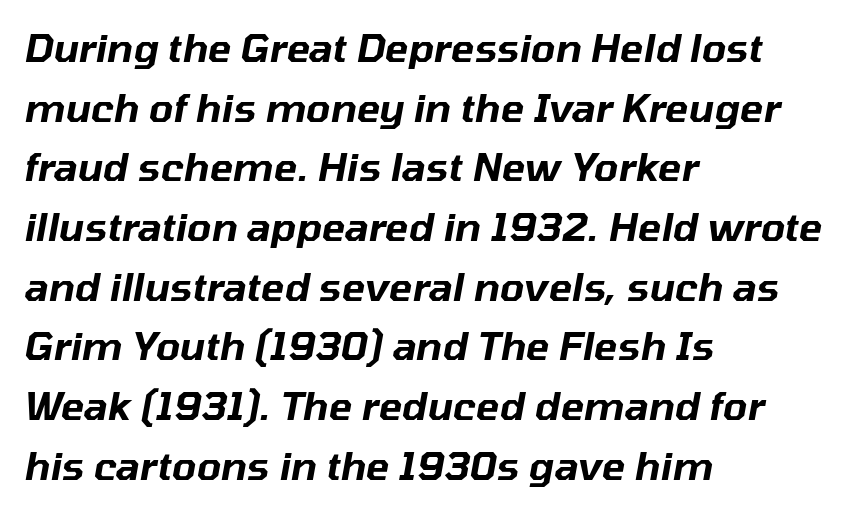
Q: Is the text italic (slanted)? A: Yes, it leans right by about 10 degrees.
Q: Is the text underlined? A: No.
Q: How is the paragraph aligned? A: Left-aligned.
Q: Is the spacing between letters normal or unusually wide? A: Normal.
Q: Is the spacing between lines tight, normal or loose? A: Normal.
Q: Width (condensed, normal, or wide)? A: Normal.
Q: Stroke contrast? A: Low.
Q: x-height? A: Medium.
Q: Monospaced? A: No.
